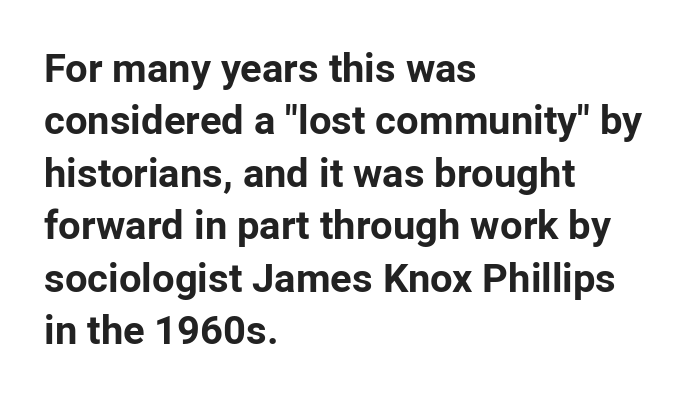
Q: Is the text bold? A: Yes.
Q: Is the text italic (slanted)? A: No, it is upright.
Q: Is the typeface a serif or a sans-serif typeface? A: Sans-serif.
Q: Is the text underlined? A: No.
Q: How is the paragraph aligned? A: Left-aligned.
Q: Is the spacing between letters normal or unusually wide? A: Normal.
Q: Is the spacing between lines tight, normal or loose? A: Normal.
Q: Width (condensed, normal, or wide)? A: Normal.
Q: Stroke contrast? A: Low.
Q: x-height? A: Medium.
Q: Monospaced? A: No.
